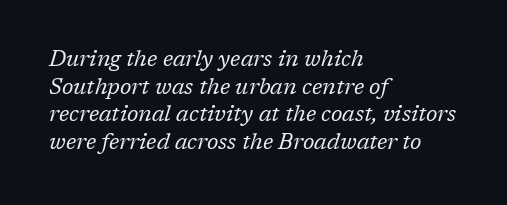
{"italic": "yes", "lean": "right", "slant_degrees": 17, "bold": "no", "underline": "no", "align": "left", "line_spacing": "normal", "line_spacing_ratio": 1.26, "letter_spacing": "normal", "letter_spacing_em": 0.0, "glyph_px": 22}
